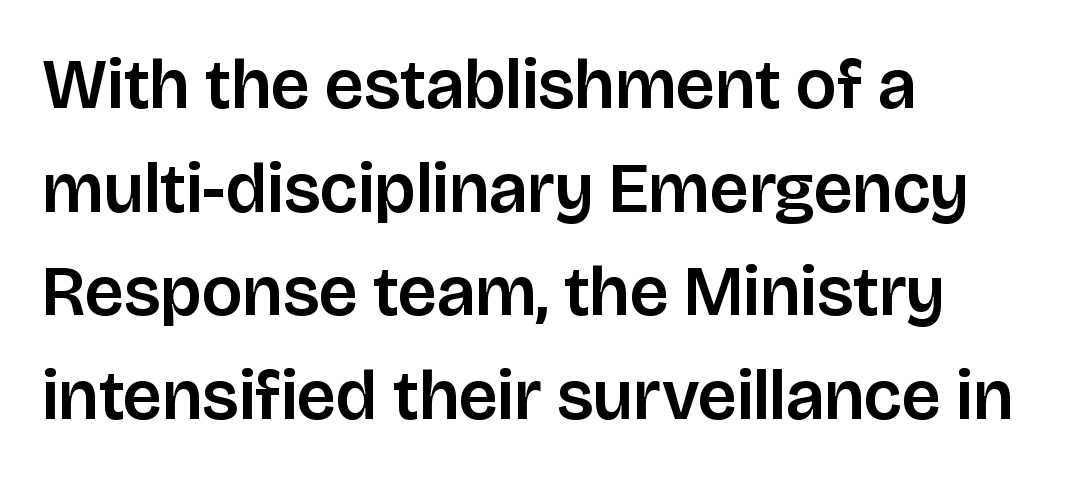
{"serif": "no", "italic": "no", "width": "normal", "stroke_contrast": "low", "x_height": "large", "monospaced": "no", "underline": "no", "align": "left", "line_spacing": "normal", "line_spacing_ratio": 1.48, "letter_spacing": "normal", "letter_spacing_em": 0.0, "glyph_px": 70}
